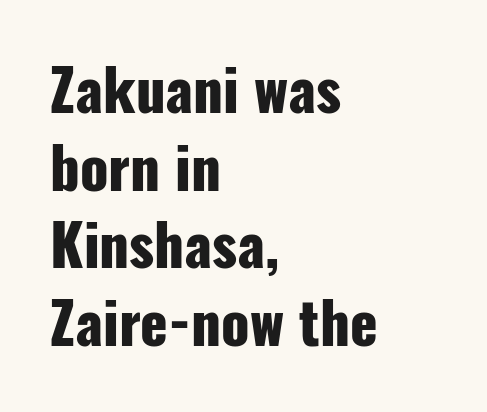
Q: Is the text bold? A: Yes.
Q: Is the text italic (slanted)? A: No, it is upright.
Q: Is the typeface a serif or a sans-serif typeface? A: Sans-serif.
Q: Is the text underlined? A: No.
Q: How is the paragraph aligned? A: Left-aligned.
Q: Is the spacing between letters normal or unusually wide? A: Normal.
Q: Is the spacing between lines tight, normal or loose? A: Normal.
Q: Width (condensed, normal, or wide)? A: Condensed.
Q: Stroke contrast? A: Low.
Q: x-height? A: Medium.
Q: Monospaced? A: No.
